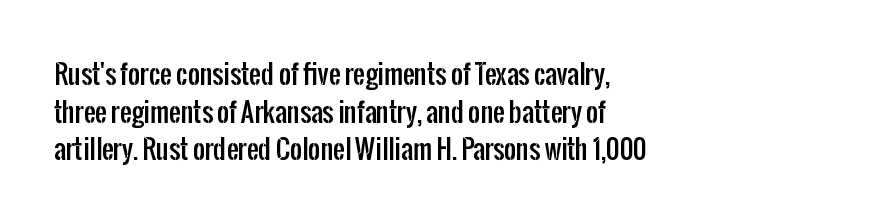
The image shows 26 px text type, upright; set left-aligned, normal line spacing (1.45x), normal letter spacing, not underlined.
